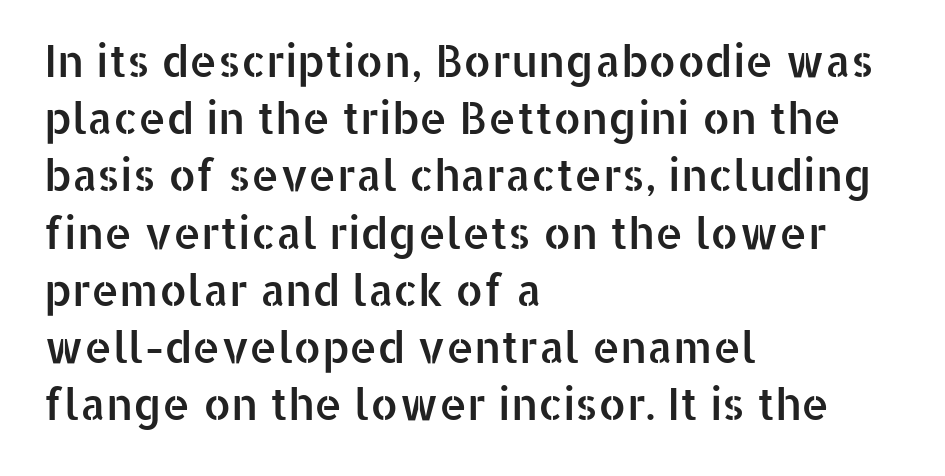
The image shows 44 px sans-serif type, upright; set left-aligned, normal line spacing (1.3x), normal letter spacing, not underlined; low stroke contrast and a medium x-height.
